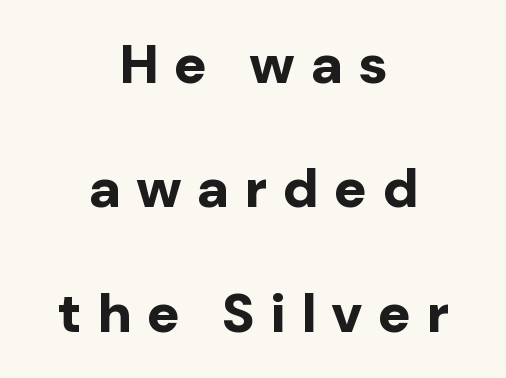
{"serif": "no", "italic": "no", "bold": "yes", "weight": "bold", "width": "normal", "stroke_contrast": "low", "x_height": "medium", "monospaced": "no", "underline": "no", "align": "center", "line_spacing": "loose", "line_spacing_ratio": 2.26, "letter_spacing": "wide", "letter_spacing_em": 0.27, "glyph_px": 55}
